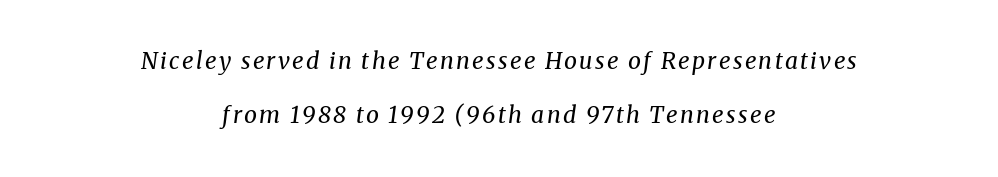
The image shows 23 px text type, italic (leaning right); set centered, loose line spacing (2.36x), not underlined.
